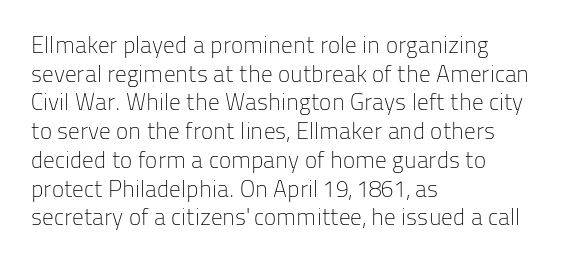
Q: Is the text bold? A: No.
Q: Is the text italic (slanted)? A: No, it is upright.
Q: Is the text underlined? A: No.
Q: How is the paragraph aligned? A: Left-aligned.
Q: Is the spacing between letters normal or unusually wide? A: Normal.
Q: Is the spacing between lines tight, normal or loose? A: Normal.
